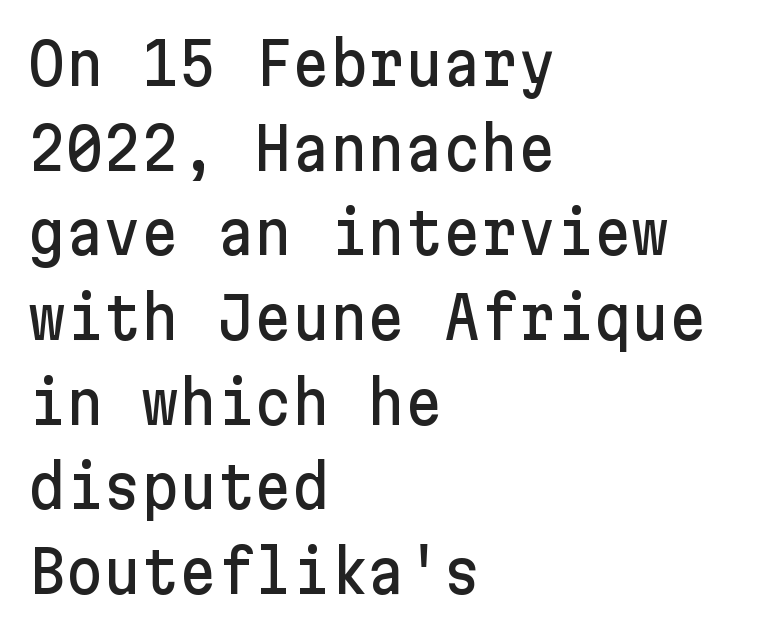
Visually the block forms a straight wall on the left and a jagged coastline on the right. There is no visible air inserted between adjacent glyphs. Lines of text with bare space underneath. The rendering shows plain stroke endings on the letterforms — a sans-serif design.
